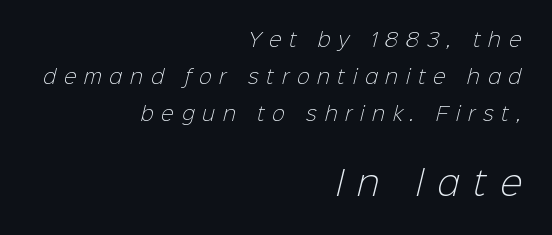
Q: Is the text bold? A: No.
Q: Is the typeface a serif or a sans-serif typeface? A: Sans-serif.
Q: Is the text underlined? A: No.
Q: How is the paragraph aligned? A: Right-aligned.
Q: Is the spacing between letters normal or unusually wide? A: Unusually wide.
Q: Is the spacing between lines tight, normal or loose? A: Loose.
Q: Which block of text is set in a larger size, the first (top) or the second (bottom)? A: The second (bottom) one.
Q: Width (condensed, normal, or wide)? A: Normal.
Q: Stroke contrast? A: Low.
Q: x-height? A: Medium.
Q: Monospaced? A: No.
